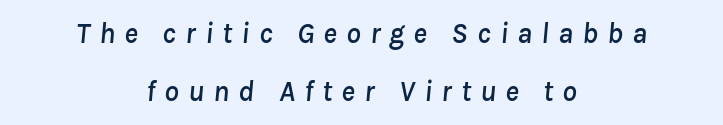
Q: Is the text italic (slanted)? A: Yes, it leans right by about 8 degrees.
Q: Is the text underlined? A: No.
Q: How is the paragraph aligned? A: Centered.
Q: Is the spacing between letters normal or unusually wide? A: Unusually wide.
Q: Is the spacing between lines tight, normal or loose? A: Loose.
Q: Width (condensed, normal, or wide)? A: Normal.
Q: Stroke contrast? A: Low.
Q: x-height? A: Medium.
Q: Monospaced? A: No.
